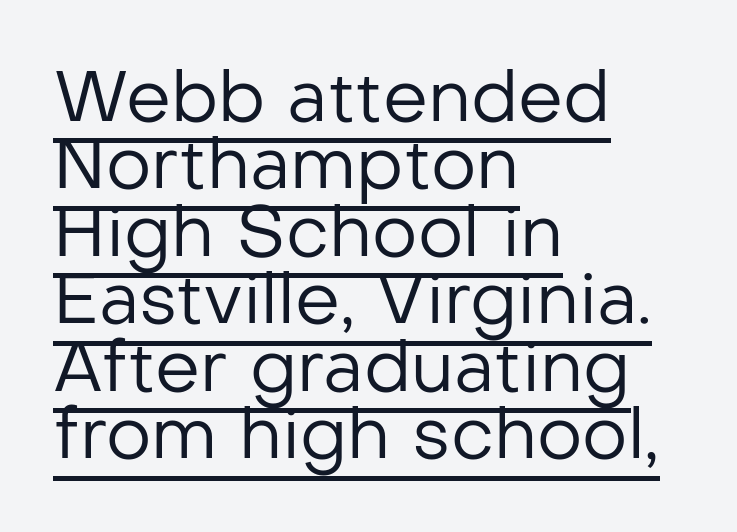
Each line of the rendering has a horizontal stroke beneath the glyphs. Vertical strokes here are truly vertical. All the whitespace from short lines collects on the right. These lines are rendered in a variable-pitch font. The typeface chosen for these lines omits serifs.
